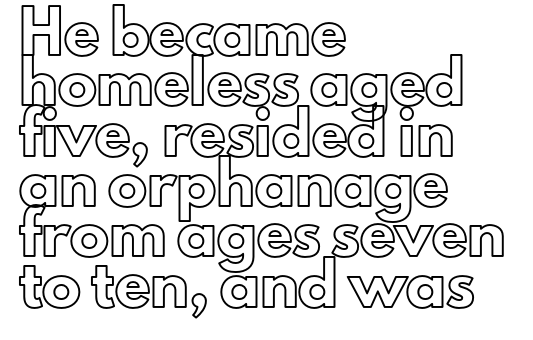
The passage shown is typed in a proportional face where columns would drift. It's the straight-up-and-down kind of type. Reading down the block, your eye returns to a fixed left position each line. What's the leading like? Ordinary, nothing unusual. The type is set solid horizontally, with unmodified tracking.
